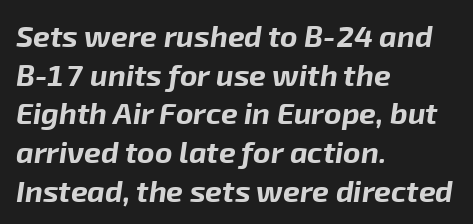
The image shows 30 px bold type, italic (leaning right); set left-aligned, normal line spacing (1.29x), normal letter spacing, not underlined; low stroke contrast and a medium x-height.
